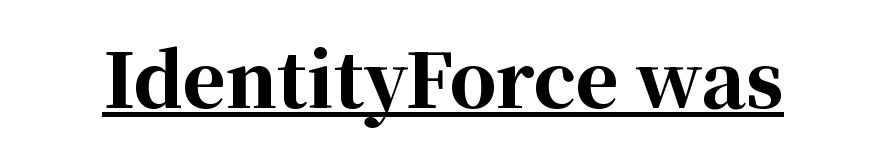
The image shows 74 px bold serif type, upright; set normal letter spacing, underlined; high stroke contrast and a medium x-height.
